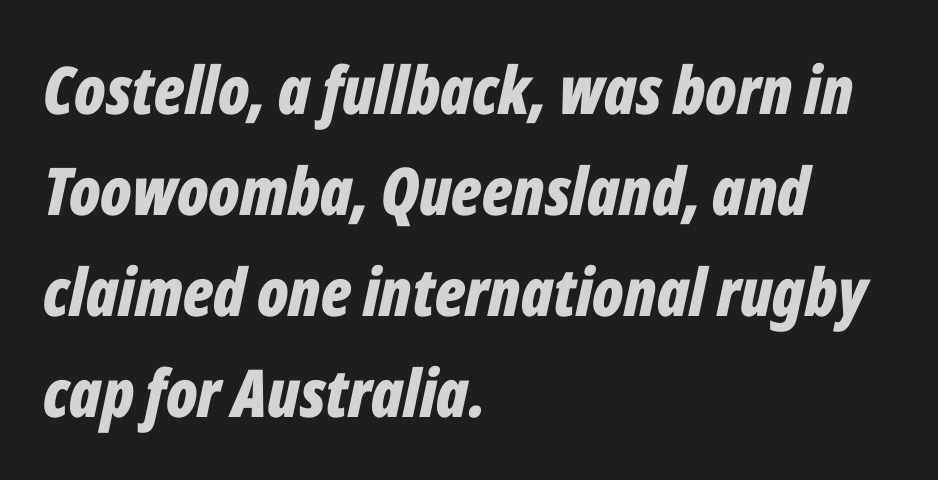
{"italic": "yes", "lean": "right", "slant_degrees": 12, "bold": "yes", "weight": "bold", "width": "condensed", "stroke_contrast": "low", "x_height": "medium", "monospaced": "no", "underline": "no", "align": "left", "line_spacing": "normal", "line_spacing_ratio": 1.53, "letter_spacing": "normal", "letter_spacing_em": 0.0, "glyph_px": 66}
